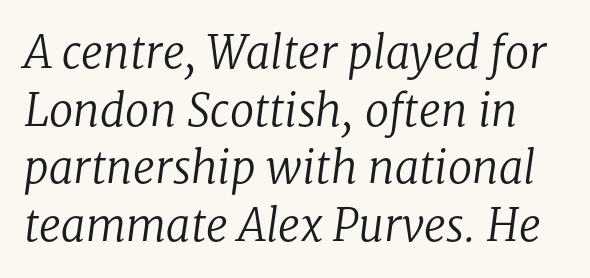
{"serif": "yes", "italic": "yes", "lean": "right", "slant_degrees": 8, "bold": "no", "weight": "regular", "width": "normal", "stroke_contrast": "low", "x_height": "medium", "monospaced": "no", "underline": "no", "line_spacing": "normal", "line_spacing_ratio": 1.31, "letter_spacing": "normal", "letter_spacing_em": 0.0, "glyph_px": 44}
